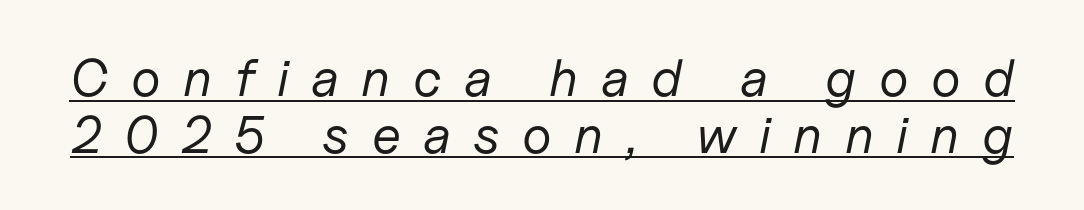
The image shows 53 px regular-weight type, italic (leaning right); set tight line spacing (1.07x), unusually wide letter spacing (+0.42 em), underlined; low stroke contrast and a medium x-height.
